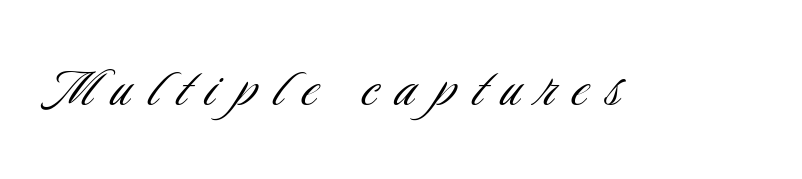
Q: Is the text bold? A: No.
Q: Is the text italic (slanted)? A: Yes.
Q: Is the typeface a serif or a sans-serif typeface? A: Sans-serif.
Q: Is the text underlined? A: No.
Q: Is the spacing between letters normal or unusually wide? A: Unusually wide.
Q: Width (condensed, normal, or wide)? A: Condensed.
Q: Stroke contrast? A: Low.
Q: x-height? A: Small.
Q: Monospaced? A: No.
